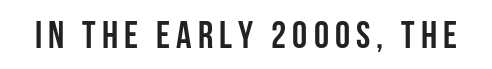
Strokes here are thick enough to call this a true bold. Do the characters align in a grid? No, the font is proportional. In terms of letterform style, serifs are entirely absent. The letters stand straight up with perfectly vertical stems. The strip under each line holds only bare page.
